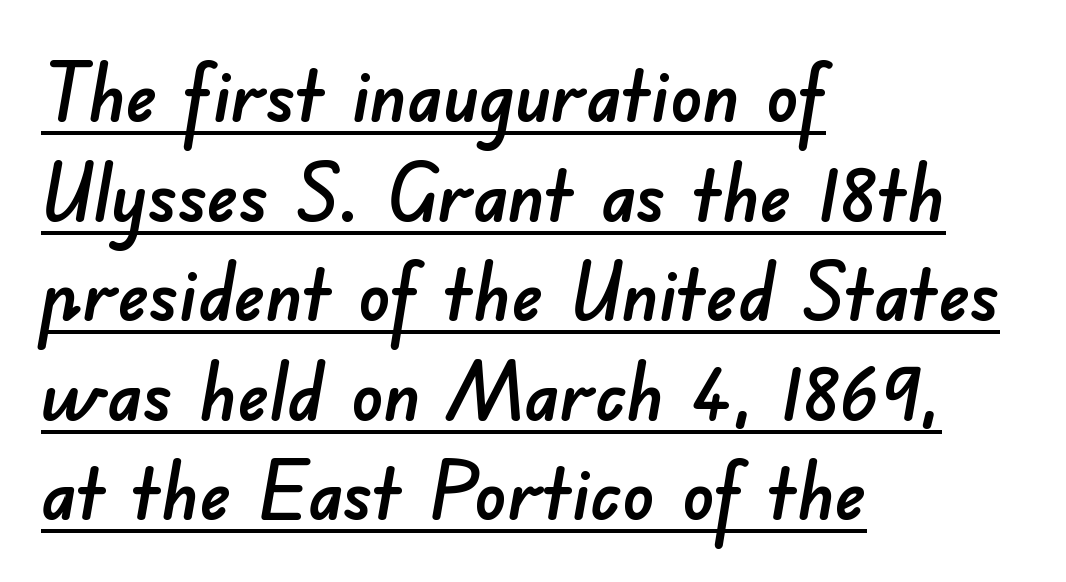
Q: Is the typeface a serif or a sans-serif typeface? A: Sans-serif.
Q: Is the text underlined? A: Yes.
Q: How is the paragraph aligned? A: Left-aligned.
Q: Is the spacing between letters normal or unusually wide? A: Normal.
Q: Is the spacing between lines tight, normal or loose? A: Normal.
Q: Width (condensed, normal, or wide)? A: Normal.
Q: Stroke contrast? A: Low.
Q: x-height? A: Small.
Q: Monospaced? A: No.
